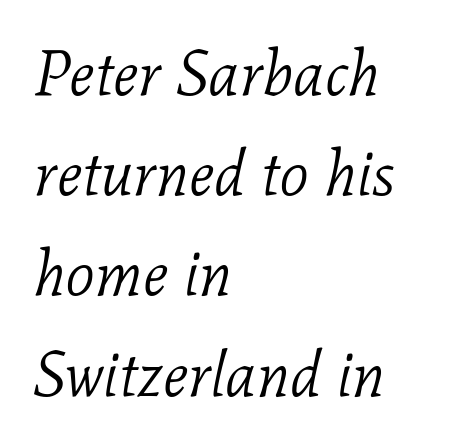
Q: Is the text bold? A: No.
Q: Is the text italic (slanted)? A: Yes, it leans right by about 11 degrees.
Q: Is the typeface a serif or a sans-serif typeface? A: Serif.
Q: Is the text underlined? A: No.
Q: How is the paragraph aligned? A: Left-aligned.
Q: Is the spacing between letters normal or unusually wide? A: Normal.
Q: Is the spacing between lines tight, normal or loose? A: Normal.
Q: Width (condensed, normal, or wide)? A: Normal.
Q: Stroke contrast? A: Low.
Q: x-height? A: Medium.
Q: Monospaced? A: No.
